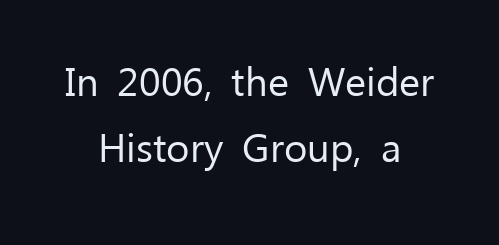
{"serif": "no", "italic": "no", "bold": "no", "weight": "regular", "width": "normal", "stroke_contrast": "low", "x_height": "medium", "monospaced": "no", "underline": "no", "align": "center", "line_spacing": "normal", "line_spacing_ratio": 1.66, "letter_spacing": "normal", "letter_spacing_em": 0.0, "glyph_px": 40}
